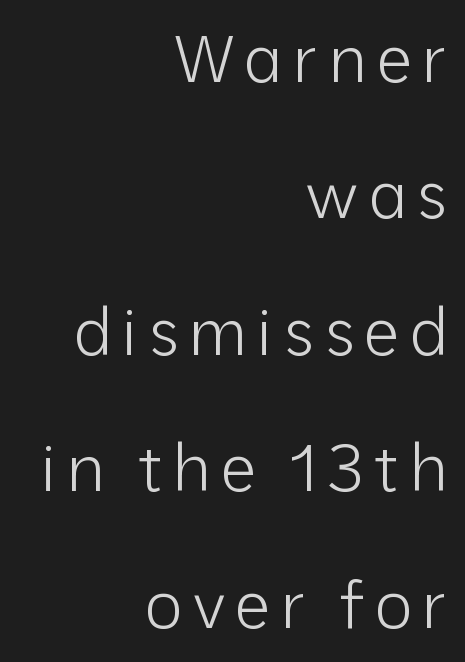
{"serif": "no", "italic": "no", "bold": "no", "weight": "light", "width": "normal", "stroke_contrast": "low", "x_height": "medium", "monospaced": "no", "underline": "no", "align": "right", "line_spacing": "loose", "line_spacing_ratio": 2.1, "glyph_px": 65}
